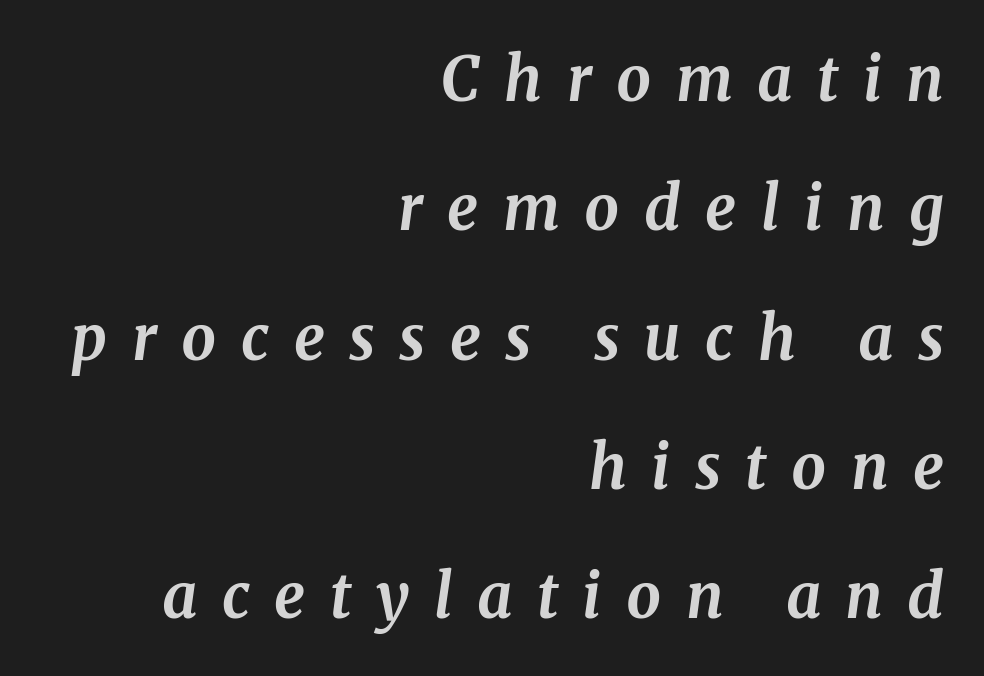
The image shows 61 px bold serif type, italic (leaning right); set right-aligned, loose line spacing (2.12x), unusually wide letter spacing (+0.4 em), not underlined; medium stroke contrast and a medium x-height.
